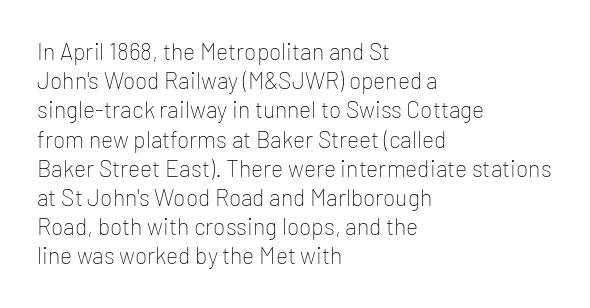
{"italic": "no", "bold": "no", "underline": "no", "align": "left", "line_spacing": "normal", "line_spacing_ratio": 1.27, "letter_spacing": "normal", "letter_spacing_em": 0.0, "glyph_px": 23}
